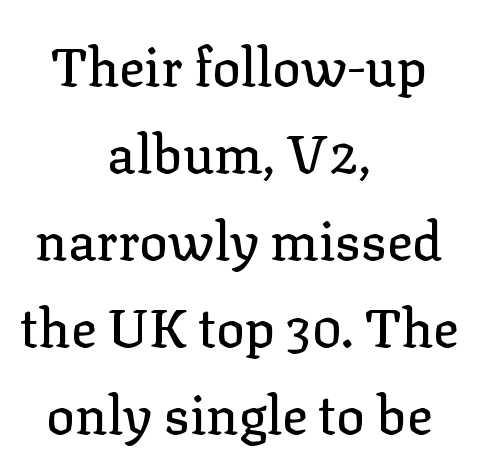
The image shows 53 px serif type, upright; set centered, normal line spacing (1.64x), normal letter spacing, not underlined; low stroke contrast and a medium x-height.
